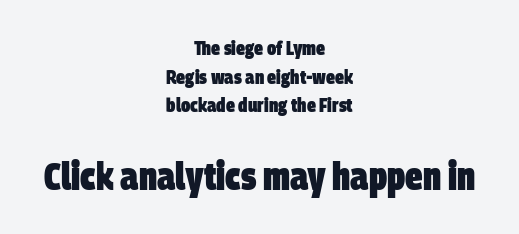
The second block has been scaled up relative to the first. Baseline-to-baseline distance is the conventional proportion of letter height. These lines carry a lot of weight — the face is fully bold. This is sans-serif lettering, the kind often seen on screens and signage. The rag falls on both sides of this text block equally. Unmarked baselines from the first word to the last.
